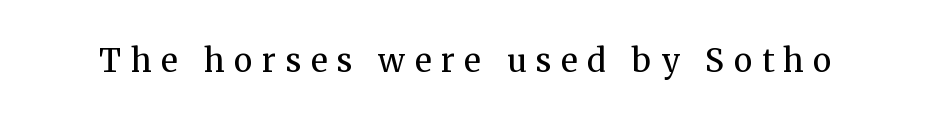
The image shows 32 px regular-weight serif type, upright; set unusually wide letter spacing (+0.3 em), not underlined; medium stroke contrast and a medium x-height.
